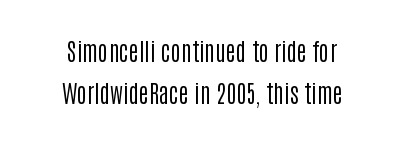
{"italic": "no", "bold": "no", "underline": "no", "align": "center", "line_spacing_ratio": 1.73, "letter_spacing": "normal", "letter_spacing_em": 0.0, "glyph_px": 24}
